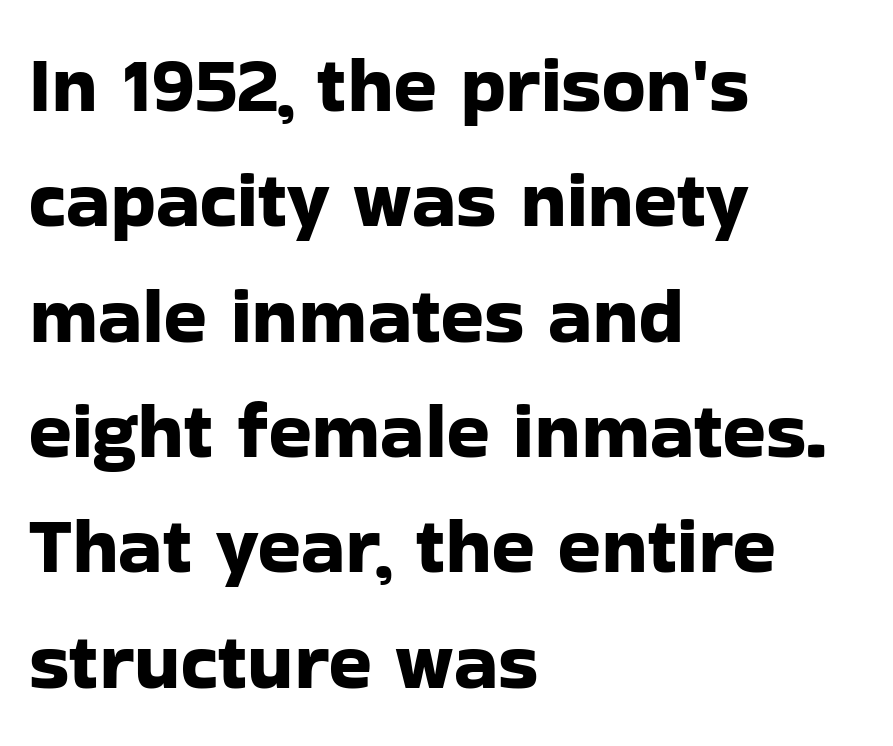
{"serif": "no", "italic": "no", "width": "normal", "stroke_contrast": "low", "x_height": "medium", "monospaced": "no", "underline": "no", "align": "left", "line_spacing": "normal", "line_spacing_ratio": 1.46, "letter_spacing": "normal", "letter_spacing_em": 0.0, "glyph_px": 79}
